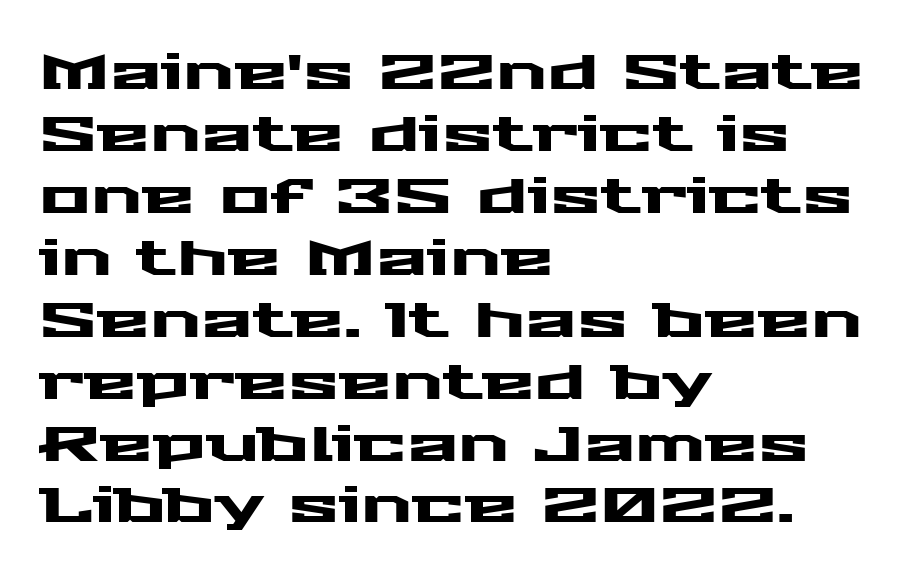
Q: Is the text italic (slanted)? A: No, it is upright.
Q: Is the typeface a serif or a sans-serif typeface? A: Sans-serif.
Q: Is the text underlined? A: No.
Q: How is the paragraph aligned? A: Left-aligned.
Q: Is the spacing between letters normal or unusually wide? A: Normal.
Q: Is the spacing between lines tight, normal or loose? A: Normal.
Q: Width (condensed, normal, or wide)? A: Wide.
Q: Stroke contrast? A: Medium.
Q: x-height? A: Medium.
Q: Monospaced? A: No.
